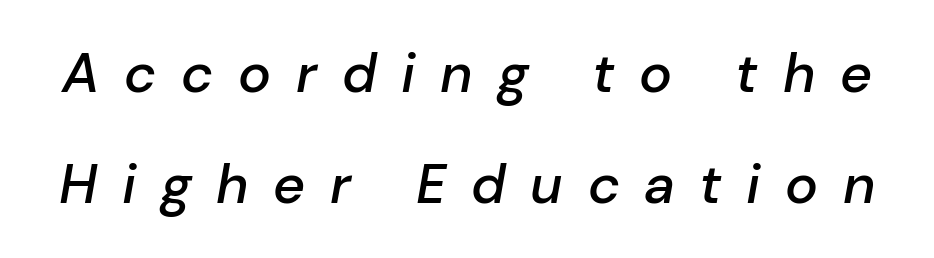
Q: Is the text bold? A: Semi-bold.
Q: Is the text italic (slanted)? A: Yes, it leans right by about 10 degrees.
Q: Is the text underlined? A: No.
Q: Is the spacing between letters normal or unusually wide? A: Unusually wide.
Q: Is the spacing between lines tight, normal or loose? A: Loose.
Q: Width (condensed, normal, or wide)? A: Normal.
Q: Stroke contrast? A: Low.
Q: x-height? A: Medium.
Q: Monospaced? A: No.
